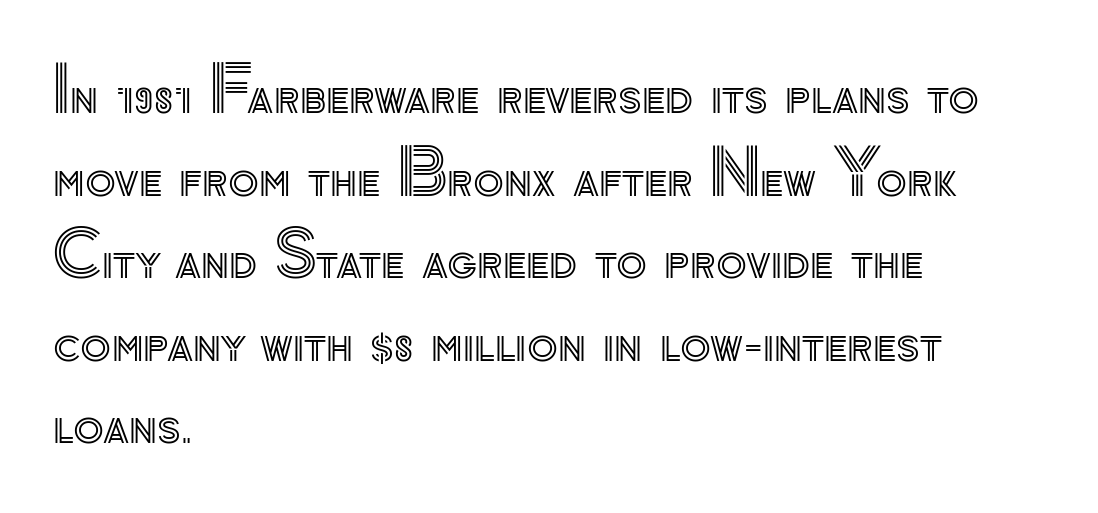
Q: Is the text italic (slanted)? A: No, it is upright.
Q: Is the text underlined? A: No.
Q: How is the paragraph aligned? A: Left-aligned.
Q: Is the spacing between letters normal or unusually wide? A: Normal.
Q: Is the spacing between lines tight, normal or loose? A: Normal.
Q: Width (condensed, normal, or wide)? A: Normal.
Q: x-height? A: Small.
Q: Monospaced? A: No.
